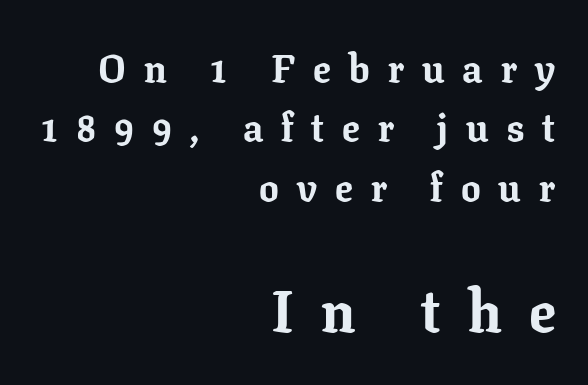
Q: Is the text bold? A: Yes.
Q: Is the text italic (slanted)? A: No, it is upright.
Q: Is the typeface a serif or a sans-serif typeface? A: Serif.
Q: Is the text underlined? A: No.
Q: How is the paragraph aligned? A: Right-aligned.
Q: Is the spacing between letters normal or unusually wide? A: Unusually wide.
Q: Is the spacing between lines tight, normal or loose? A: Normal.
Q: Which block of text is set in a larger size, the first (top) or the second (bottom)? A: The second (bottom) one.
Q: Width (condensed, normal, or wide)? A: Normal.
Q: Stroke contrast? A: Low.
Q: x-height? A: Medium.
Q: Monospaced? A: No.
